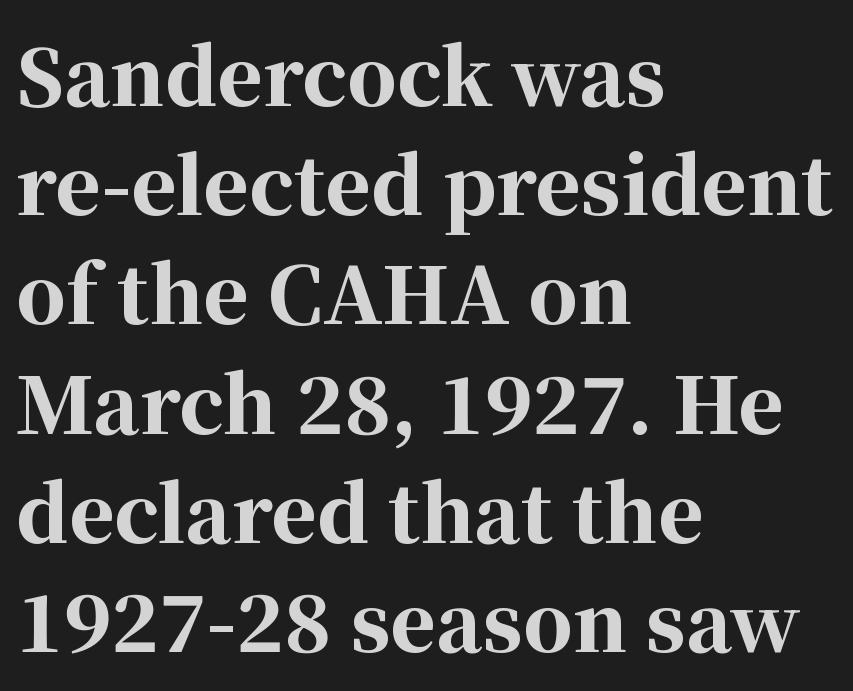
Every letter is thick-stroked: bold, no question. It's the straight-up-and-down kind of type. Each letter keeps its own natural width here, so spacing adapts to shape. Nobody touched the tracking dial on this one.
